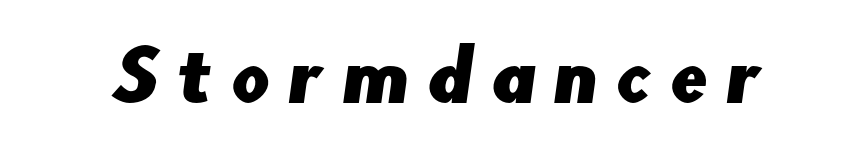
Q: Is the typeface a serif or a sans-serif typeface? A: Sans-serif.
Q: Is the text underlined? A: No.
Q: Is the spacing between letters normal or unusually wide? A: Unusually wide.
Q: Width (condensed, normal, or wide)? A: Normal.
Q: Stroke contrast? A: Low.
Q: x-height? A: Small.
Q: Monospaced? A: No.
